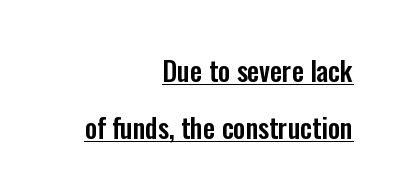
Q: Is the text italic (slanted)? A: No, it is upright.
Q: Is the text underlined? A: Yes.
Q: How is the paragraph aligned? A: Right-aligned.
Q: Is the spacing between letters normal or unusually wide? A: Normal.
Q: Is the spacing between lines tight, normal or loose? A: Loose.
